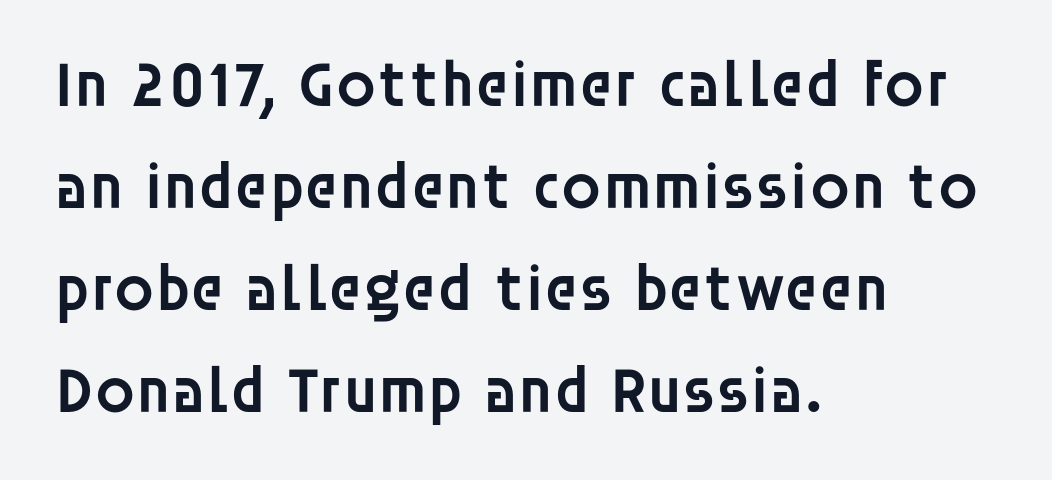
Q: Is the text bold? A: Semi-bold.
Q: Is the text italic (slanted)? A: No, it is upright.
Q: Is the typeface a serif or a sans-serif typeface? A: Sans-serif.
Q: Is the text underlined? A: No.
Q: How is the paragraph aligned? A: Left-aligned.
Q: Is the spacing between letters normal or unusually wide? A: Normal.
Q: Is the spacing between lines tight, normal or loose? A: Normal.
Q: Width (condensed, normal, or wide)? A: Normal.
Q: Stroke contrast? A: Low.
Q: x-height? A: Large.
Q: Monospaced? A: No.
